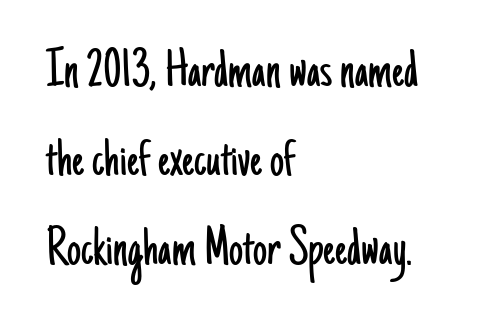
The letters advance in unequal steps, a hallmark of proportional type. The setting favours the left margin, as ordinary paragraphs usually do. The cut favours lightness, reaching ordinary text weight at its darkest. The string is rendered with underlining switched off. Regarding leading, the lines here are spaced in the standard way. Glyph-to-glyph distance matches everyday printed text.
